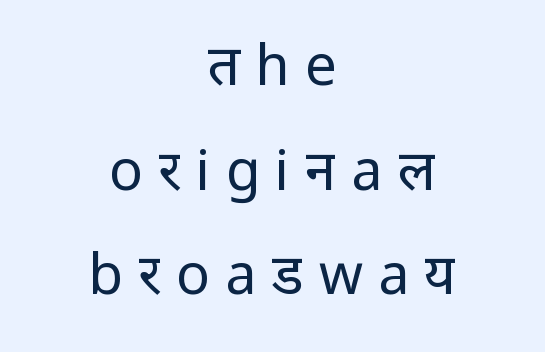
Q: Is the text bold? A: No.
Q: Is the text italic (slanted)? A: No, it is upright.
Q: Is the typeface a serif or a sans-serif typeface? A: Sans-serif.
Q: Is the text underlined? A: No.
Q: How is the paragraph aligned? A: Centered.
Q: Is the spacing between letters normal or unusually wide? A: Unusually wide.
Q: Width (condensed, normal, or wide)? A: Normal.
Q: Stroke contrast? A: Low.
Q: x-height? A: Medium.
Q: Monospaced? A: No.
